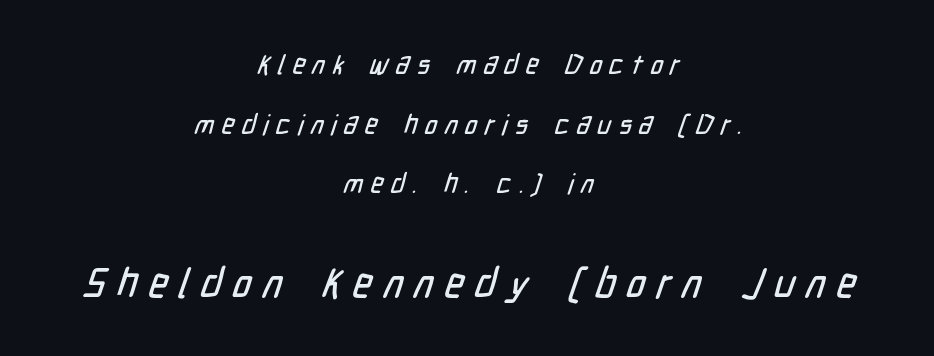
The letters advance in unequal steps, a hallmark of proportional type. A clean baseline with only descenders dipping below it. A centered setting, common on invitations and titles, is used for this passage. Leading: increased. Letter spacing: wide.
